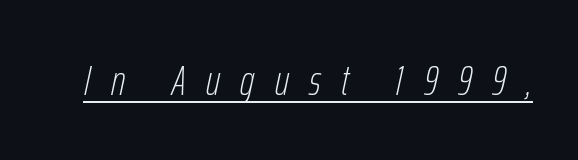
The image shows 43 px thin, condensed type, italic (leaning right); set unusually wide letter spacing (+0.47 em), underlined; low stroke contrast and a medium x-height.
